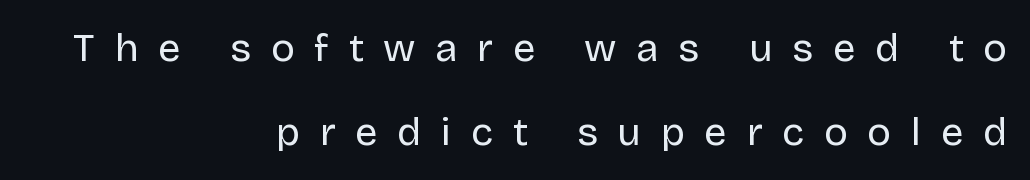
The rendering uses natural spacing where letterforms have individual widths. Words appear elongated and porous because spacing is wide. In CSS terms this would be text-align: right. A light-to-regular cut is what we see here. Horizontal bands of white between lines are thick stripes. It's the straight-up-and-down kind of type.
